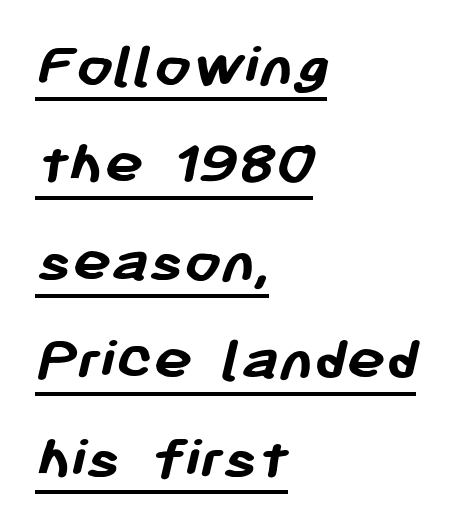
{"serif": "no", "bold": "yes", "weight": "semibold", "width": "normal", "stroke_contrast": "low", "x_height": "medium", "monospaced": "no", "underline": "yes", "align": "left", "line_spacing": "normal", "line_spacing_ratio": 1.51, "letter_spacing": "normal", "letter_spacing_em": 0.0, "glyph_px": 65}
